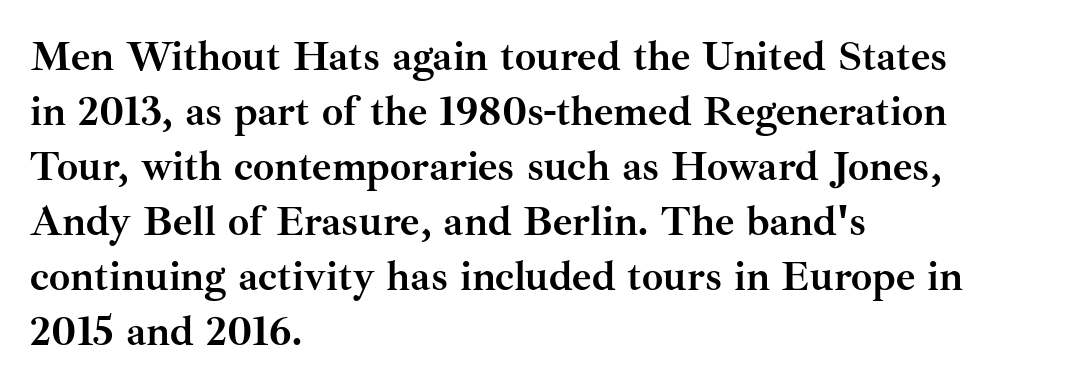
Heft: maximum for text — a bold. What's the leading like? Ordinary, nothing unusual. The words here are not underlined. Yep, those are serifs on the letters. This sample has the flowing, uneven cadence of proportional lettering.
